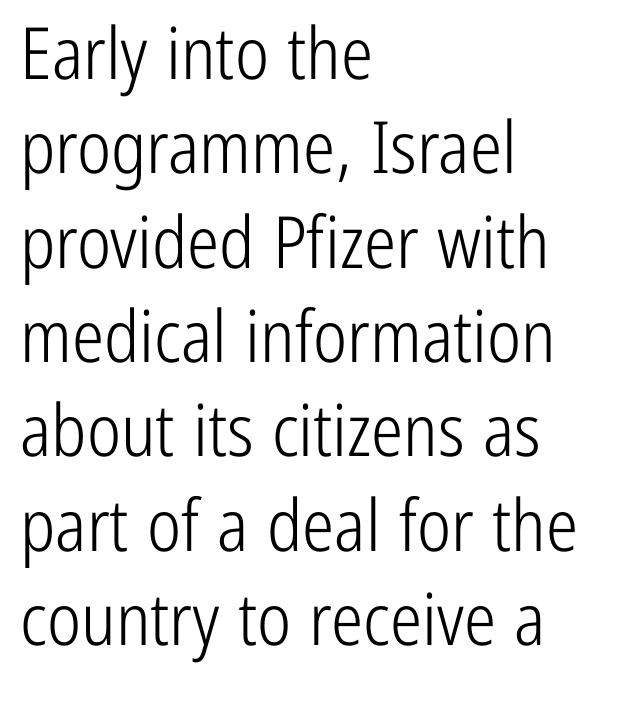
Q: Is the text bold? A: No.
Q: Is the text italic (slanted)? A: No, it is upright.
Q: Is the typeface a serif or a sans-serif typeface? A: Sans-serif.
Q: Is the text underlined? A: No.
Q: How is the paragraph aligned? A: Left-aligned.
Q: Is the spacing between letters normal or unusually wide? A: Normal.
Q: Is the spacing between lines tight, normal or loose? A: Normal.
Q: Width (condensed, normal, or wide)? A: Condensed.
Q: Stroke contrast? A: Low.
Q: x-height? A: Medium.
Q: Monospaced? A: No.
